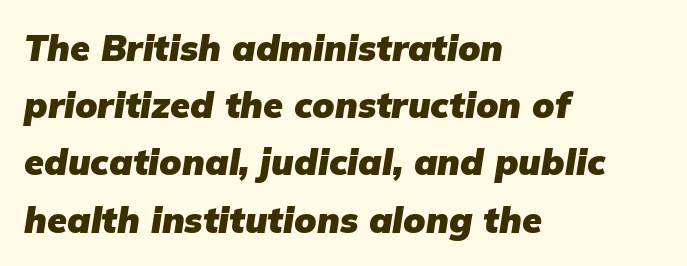
{"italic": "yes", "lean": "right", "slant_degrees": 9, "bold": "yes", "weight": "heavy", "width": "normal", "stroke_contrast": "low", "x_height": "medium", "monospaced": "no", "underline": "no", "align": "left", "line_spacing": "normal", "line_spacing_ratio": 1.59, "letter_spacing": "normal", "letter_spacing_em": 0.0, "glyph_px": 36}
